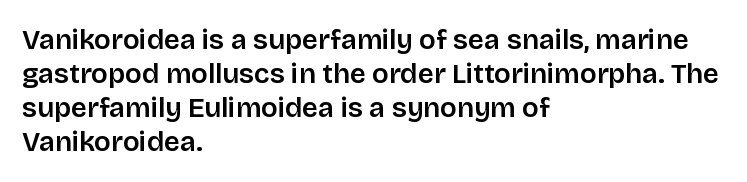
The image shows 28 px semibold sans-serif type, upright; set left-aligned, line spacing 1.22x, normal letter spacing, not underlined; low stroke contrast and a large x-height.
